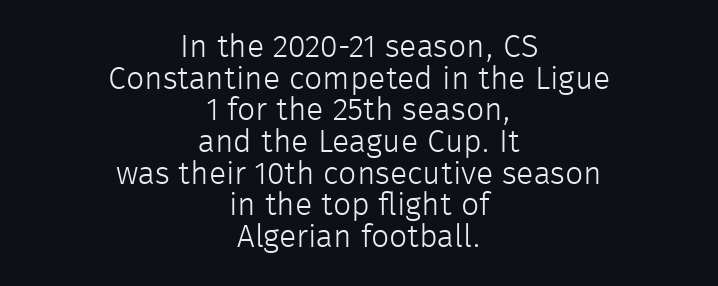
Q: Is the text bold? A: No.
Q: Is the text italic (slanted)? A: No, it is upright.
Q: Is the typeface a serif or a sans-serif typeface? A: Sans-serif.
Q: Is the text underlined? A: No.
Q: How is the paragraph aligned? A: Centered.
Q: Is the spacing between letters normal or unusually wide? A: Normal.
Q: Is the spacing between lines tight, normal or loose? A: Tight.
Q: Width (condensed, normal, or wide)? A: Normal.
Q: Stroke contrast? A: Low.
Q: x-height? A: Medium.
Q: Monospaced? A: No.
